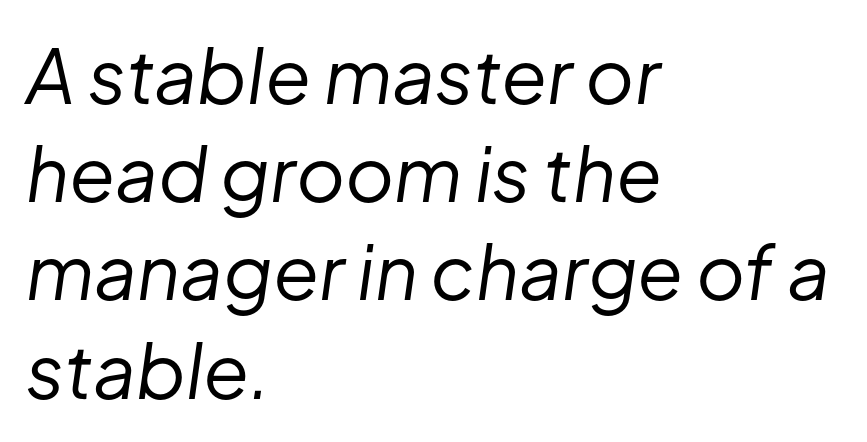
{"italic": "yes", "lean": "right", "slant_degrees": 8, "bold": "no", "weight": "regular", "width": "normal", "stroke_contrast": "low", "x_height": "medium", "monospaced": "no", "underline": "no", "align": "left", "line_spacing": "normal", "line_spacing_ratio": 1.31, "letter_spacing": "normal", "letter_spacing_em": 0.0, "glyph_px": 75}
